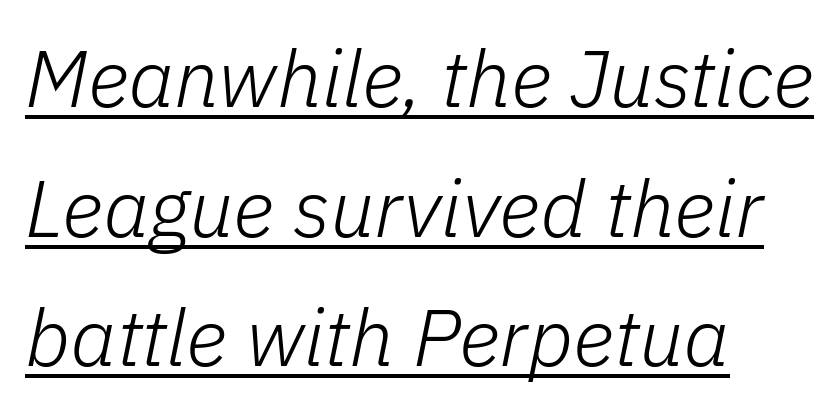
A typesetter would call this proportional, since set widths differ per character. On a weight scale, this lands at 450 or below. Glance below the letters and you will spot a drawn line. The passage is arranged the way most books set body copy — flush left. The face used here has a pronounced slope to its letters. Line spacing here is normal.
